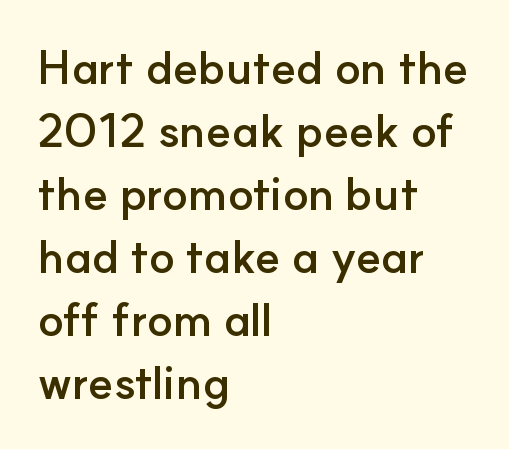
Underlining? Definitely not there. It's the straight-up-and-down kind of type. The compositor pushed each line to the left boundary. The rendering keeps characters at their native spacing.
